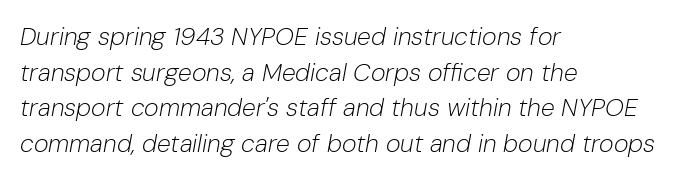
The image shows 25 px text type, italic (leaning right); set left-aligned, normal line spacing (1.43x), normal letter spacing, not underlined.
